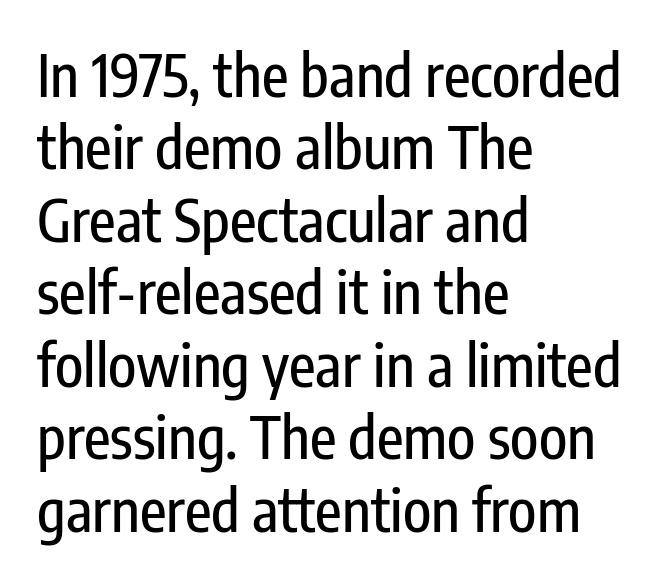
The image shows 58 px condensed sans-serif type, upright; set left-aligned, normal line spacing (1.25x), normal letter spacing, not underlined; low stroke contrast and a medium x-height.
